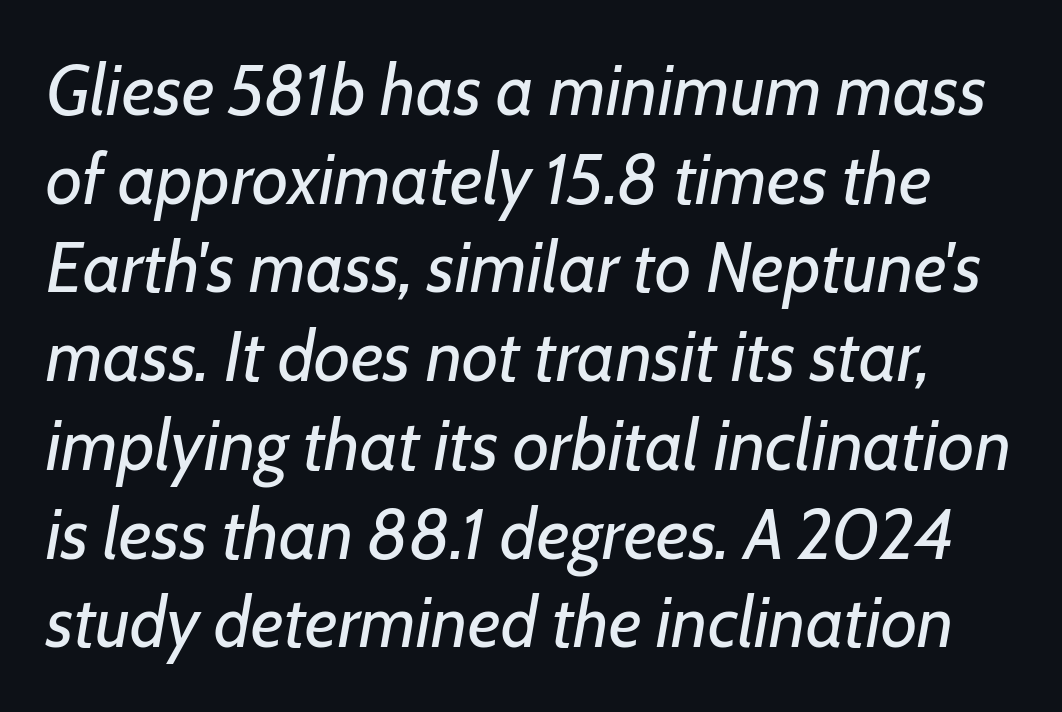
The image shows 71 px regular-weight type, italic (leaning right); set normal line spacing (1.25x), normal letter spacing, not underlined; low stroke contrast and a medium x-height.
